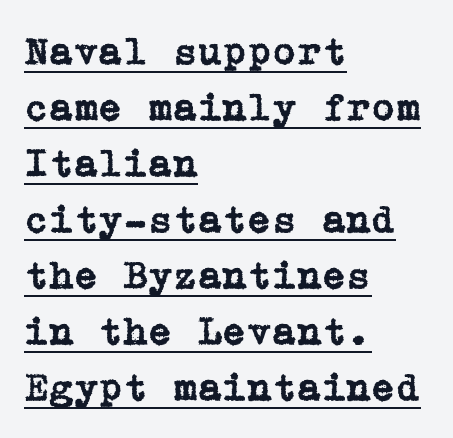
The image shows 40 px serif type, upright; set left-aligned, normal line spacing (1.4x), normal letter spacing, underlined; low stroke contrast and a medium x-height.
